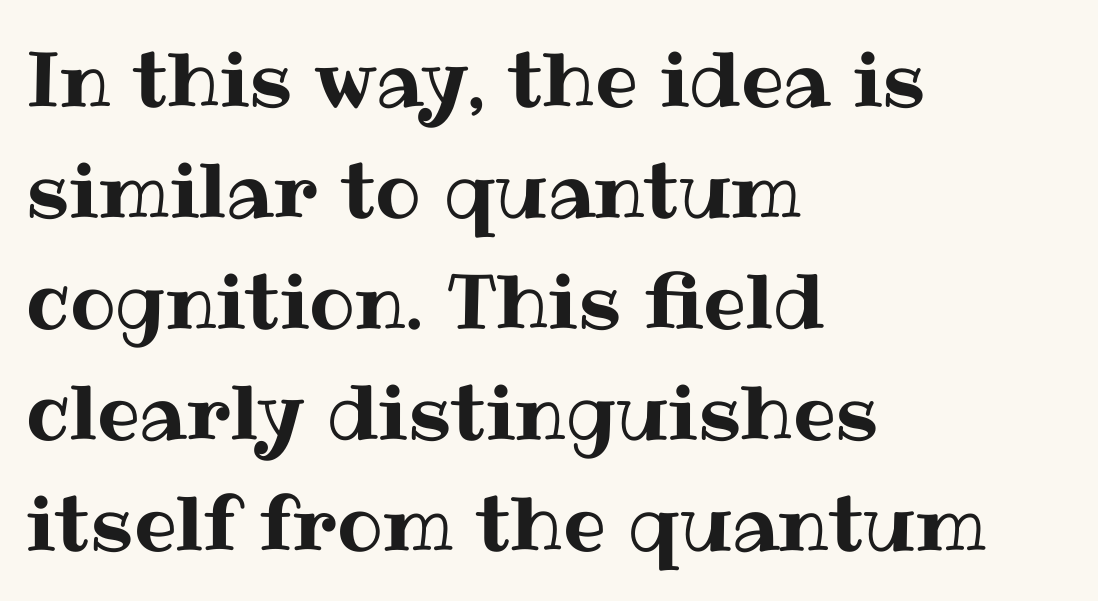
The image shows 76 px text type, upright; set left-aligned, normal line spacing (1.46x), normal letter spacing, not underlined; medium stroke contrast and a medium x-height.
